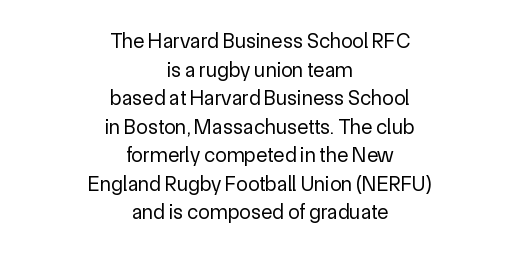
Q: Is the text bold? A: No.
Q: Is the text italic (slanted)? A: No, it is upright.
Q: Is the text underlined? A: No.
Q: How is the paragraph aligned? A: Centered.
Q: Is the spacing between letters normal or unusually wide? A: Normal.
Q: Is the spacing between lines tight, normal or loose? A: Normal.
